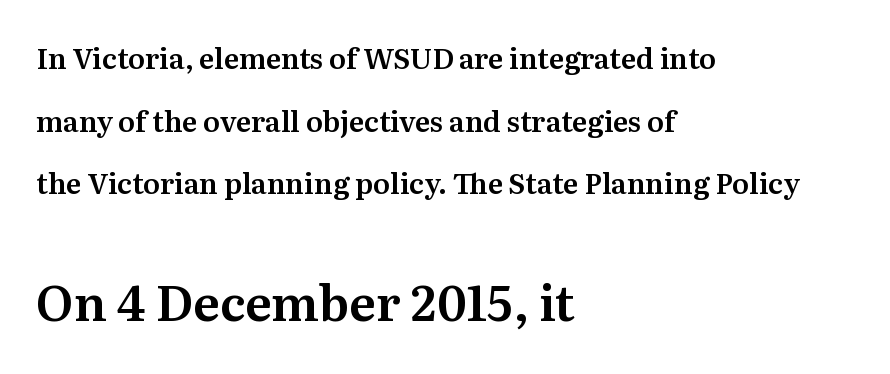
Interline gaps are noticeably wide in this sample. Which chunk is bigger? The second one — the bottom block dwarfs the top. The ragged edge is on the right, which tells us the setting is flush left. Typographically, this falls in the serif category. The gaps between neighbouring characters are ordinary and unremarkable.
